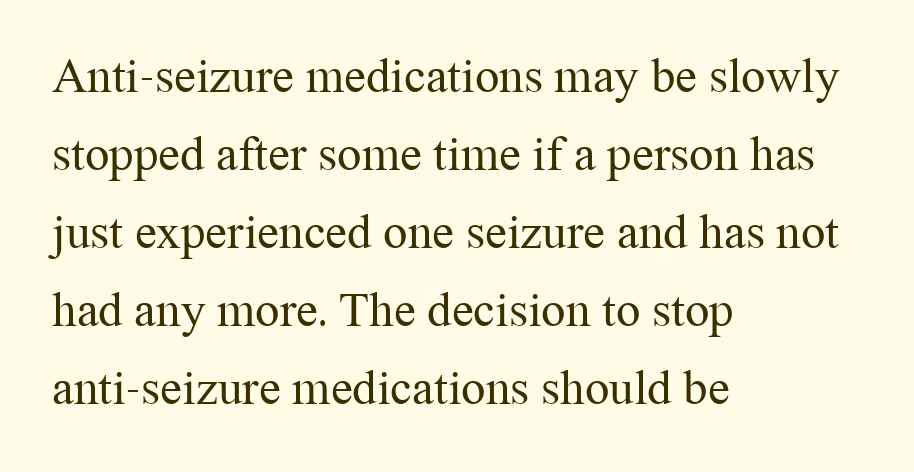
{"serif": "yes", "italic": "no", "bold": "no", "weight": "regular", "width": "normal", "stroke_contrast": "medium", "x_height": "medium", "monospaced": "no", "underline": "no", "align": "left", "line_spacing": "normal", "line_spacing_ratio": 1.59, "letter_spacing": "normal", "letter_spacing_em": 0.0, "glyph_px": 49}
